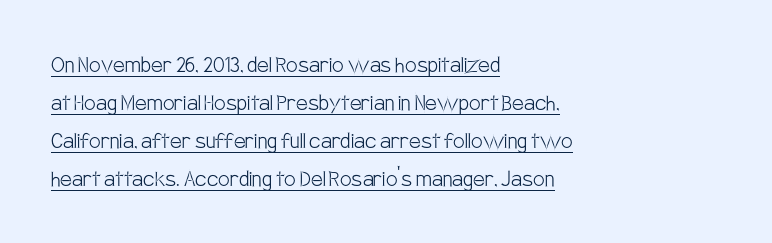
Q: Is the text bold? A: No.
Q: Is the text italic (slanted)? A: No, it is upright.
Q: Is the text underlined? A: Yes.
Q: How is the paragraph aligned? A: Left-aligned.
Q: Is the spacing between letters normal or unusually wide? A: Normal.
Q: Is the spacing between lines tight, normal or loose? A: Normal.
